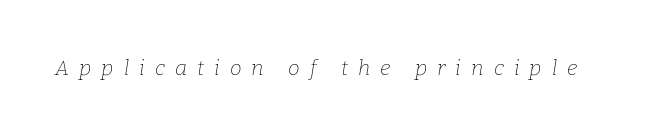
Counters stay open thanks to moderate or lighter strokes. The rendering inserts visible extra space after every character. The glyphs look as if they've been sheared to an angle. No word sits above an underline.
